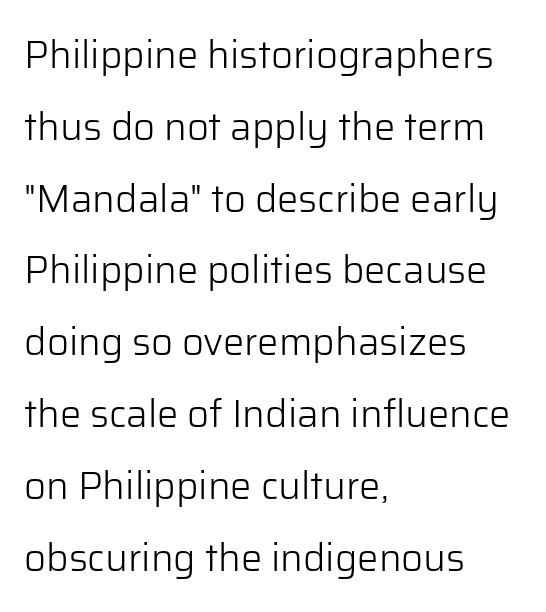
The image shows 38 px light sans-serif type, upright; set left-aligned, line spacing 1.89x, normal letter spacing, not underlined; low stroke contrast and a medium x-height.
